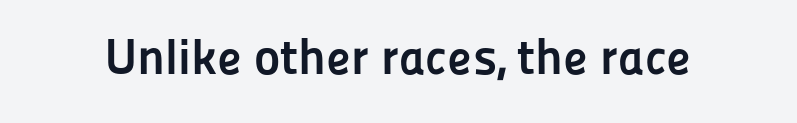
Q: Is the text bold? A: Yes.
Q: Is the text italic (slanted)? A: No, it is upright.
Q: Is the typeface a serif or a sans-serif typeface? A: Sans-serif.
Q: Is the text underlined? A: No.
Q: Is the spacing between letters normal or unusually wide? A: Normal.
Q: Width (condensed, normal, or wide)? A: Normal.
Q: Stroke contrast? A: Low.
Q: x-height? A: Medium.
Q: Monospaced? A: No.
